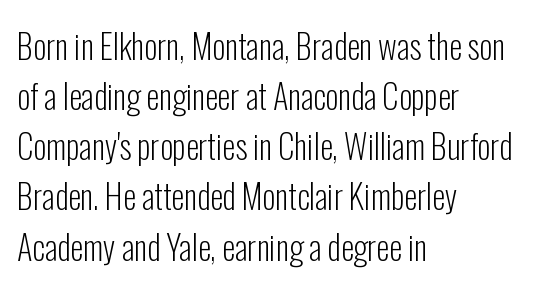
Tall strokes in this sample are plumb rather than angled. The rendering uses natural spacing where letterforms have individual widths. Does the leading feel generous? No, just average. Default kerning and tracking; the words read as compact shapes. The typeface chosen for these lines omits serifs. Descenders are the only things crossing below the line.
